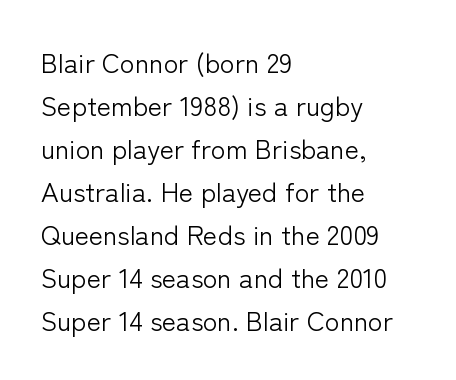
{"italic": "no", "bold": "no", "underline": "no", "align": "left", "line_spacing": "normal", "line_spacing_ratio": 1.59, "letter_spacing": "normal", "letter_spacing_em": 0.0, "glyph_px": 27}
